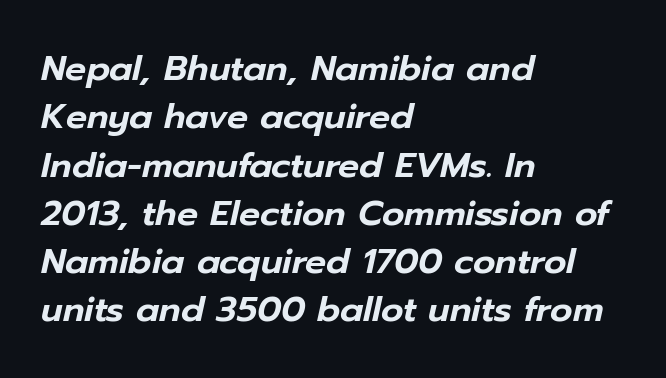
Q: Is the text italic (slanted)? A: Yes, it leans right by about 12 degrees.
Q: Is the text underlined? A: No.
Q: How is the paragraph aligned? A: Left-aligned.
Q: Is the spacing between letters normal or unusually wide? A: Normal.
Q: Is the spacing between lines tight, normal or loose? A: Normal.
Q: Width (condensed, normal, or wide)? A: Normal.
Q: Stroke contrast? A: Low.
Q: x-height? A: Medium.
Q: Monospaced? A: No.
